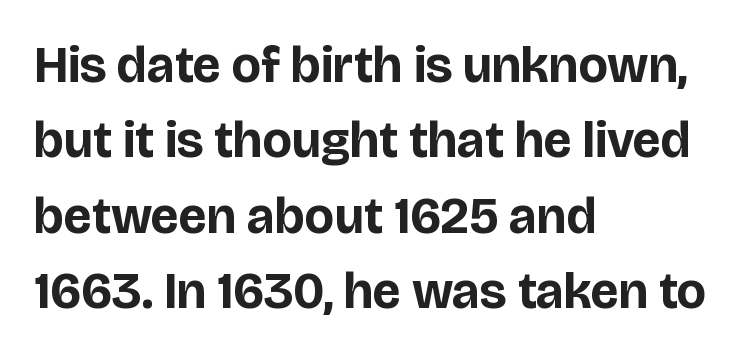
Q: Is the text bold? A: Yes.
Q: Is the text italic (slanted)? A: No, it is upright.
Q: Is the typeface a serif or a sans-serif typeface? A: Sans-serif.
Q: Is the text underlined? A: No.
Q: How is the paragraph aligned? A: Left-aligned.
Q: Is the spacing between letters normal or unusually wide? A: Normal.
Q: Is the spacing between lines tight, normal or loose? A: Normal.
Q: Width (condensed, normal, or wide)? A: Normal.
Q: Stroke contrast? A: Low.
Q: x-height? A: Large.
Q: Monospaced? A: No.
